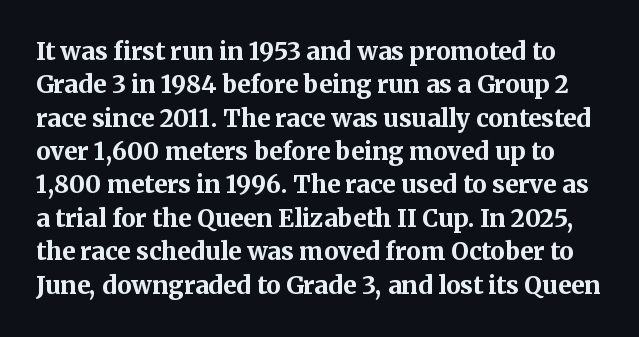
The image shows 24 px bold type, upright; set normal line spacing (1.39x), normal letter spacing, not underlined.
